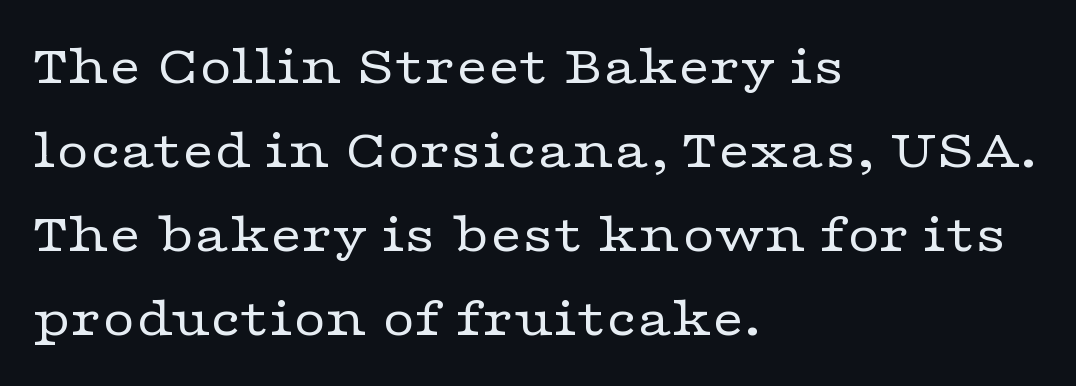
{"serif": "yes", "italic": "no", "bold": "no", "weight": "regular", "width": "wide", "stroke_contrast": "low", "x_height": "medium", "monospaced": "no", "underline": "no", "align": "left", "line_spacing": "normal", "line_spacing_ratio": 1.5, "letter_spacing": "normal", "letter_spacing_em": 0.0, "glyph_px": 56}
